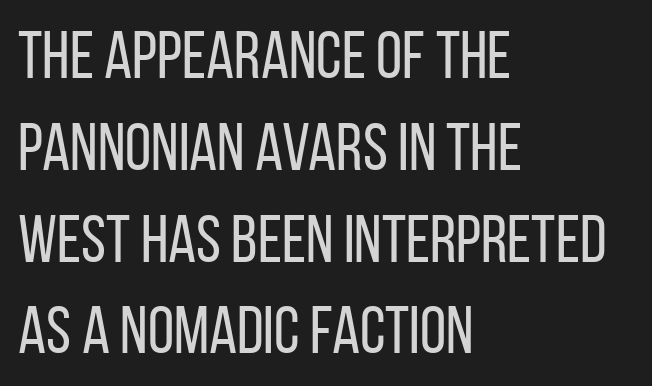
The image shows 67 px regular-weight, condensed sans-serif type, upright; set left-aligned, normal line spacing (1.37x), normal letter spacing, not underlined; low stroke contrast and a large x-height.
